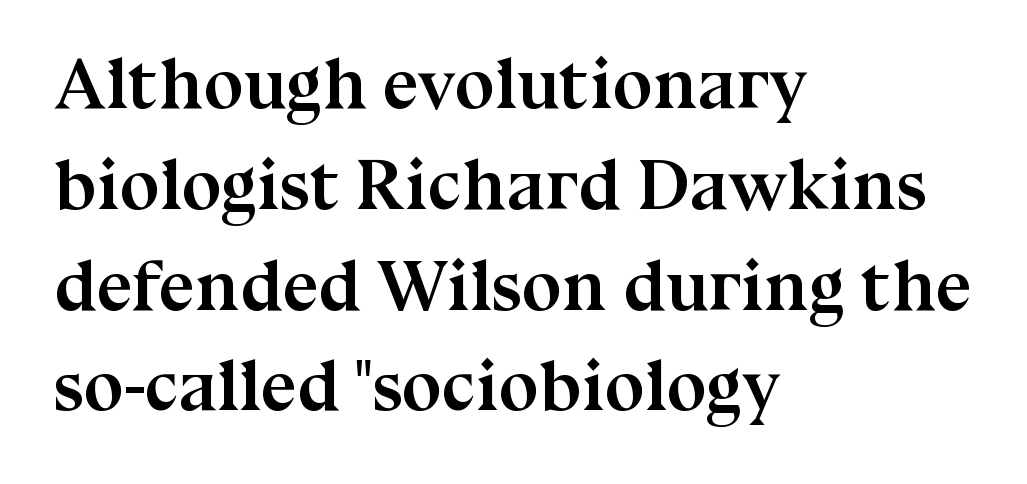
Q: Is the text bold? A: Yes.
Q: Is the text italic (slanted)? A: No, it is upright.
Q: Is the typeface a serif or a sans-serif typeface? A: Serif.
Q: Is the text underlined? A: No.
Q: How is the paragraph aligned? A: Left-aligned.
Q: Is the spacing between letters normal or unusually wide? A: Normal.
Q: Is the spacing between lines tight, normal or loose? A: Normal.
Q: Width (condensed, normal, or wide)? A: Normal.
Q: Stroke contrast? A: Medium.
Q: x-height? A: Medium.
Q: Monospaced? A: No.
